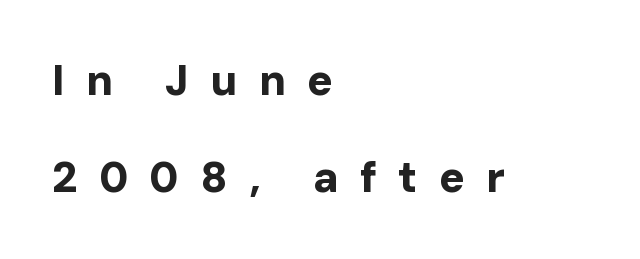
The string is rendered with underlining switched off. What weight is shown? A full bold with thick strokes. The typography opts for an upright posture over an oblique one. Type style note: lacks serifs.
